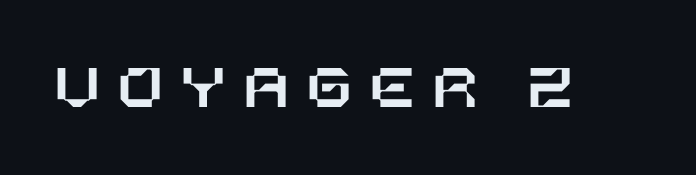
Bare-footed words on every line. The line texture is sparse and dotted thanks to wide tracking. Posture: upright roman.
